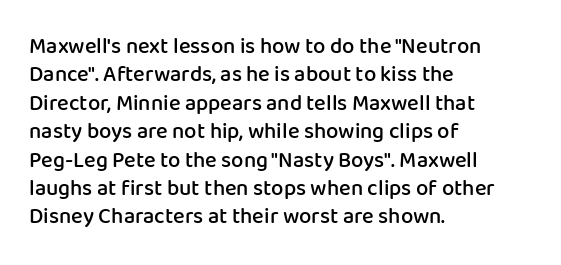
Tall strokes in this sample are plumb rather than angled. Caption: multi-line text, flush left, ragged right. Underline: absent. No extra tracking has been applied to these lines. The passage shown stacks its lines at a standard gap.
